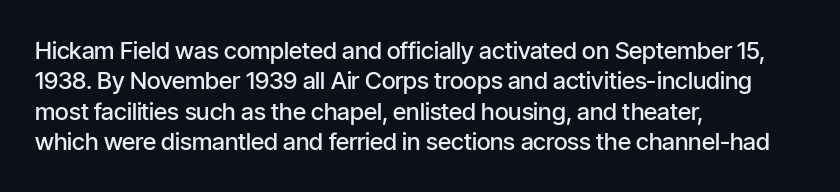
{"italic": "no", "bold": "semi", "underline": "no", "align": "left", "line_spacing": "normal", "line_spacing_ratio": 1.27, "letter_spacing": "normal", "letter_spacing_em": 0.0, "glyph_px": 24}
